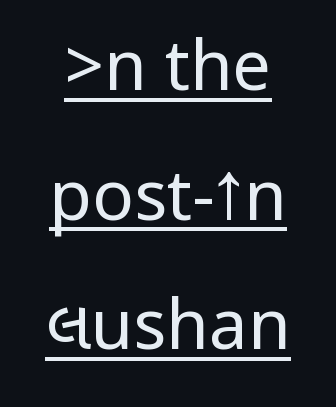
{"serif": "no", "italic": "no", "bold": "no", "weight": "regular", "width": "condensed", "stroke_contrast": "low", "underline": "yes", "align": "center", "line_spacing_ratio": 1.88, "letter_spacing": "normal", "letter_spacing_em": 0.0, "glyph_px": 69}
